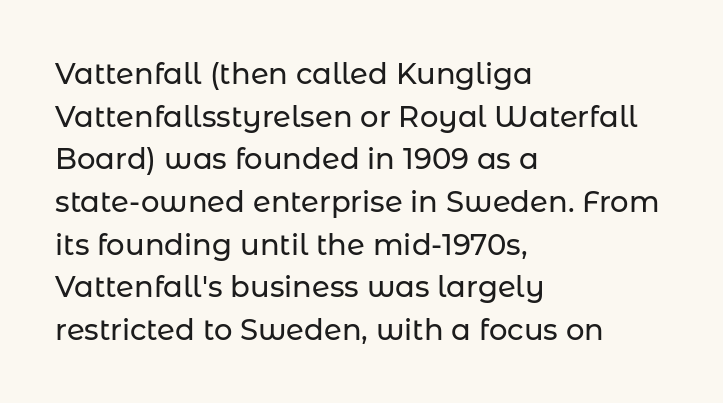
The image shows 29 px sans-serif type, upright; set left-aligned, normal line spacing (1.47x), normal letter spacing, not underlined; low stroke contrast and a medium x-height.
